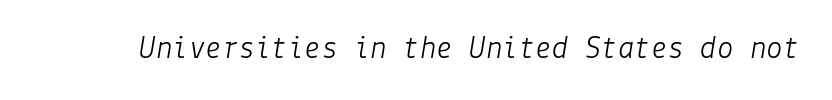
The image shows 33 px light type, italic (leaning right); set normal letter spacing, not underlined; low stroke contrast and a medium x-height.
